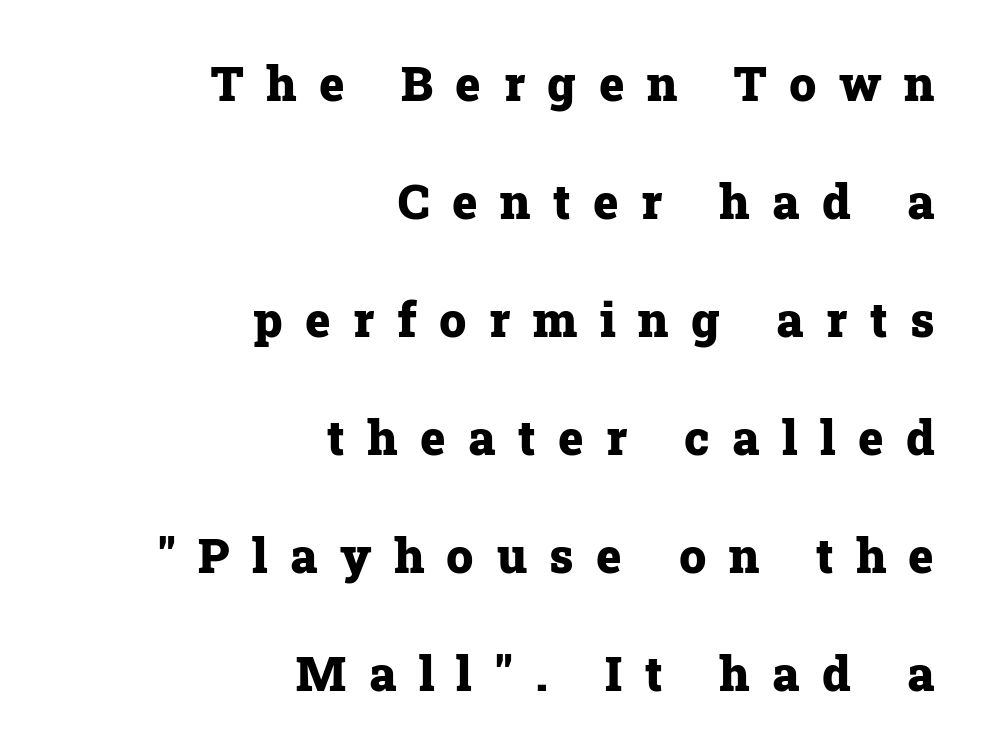
Q: Is the text bold? A: Yes.
Q: Is the text italic (slanted)? A: No, it is upright.
Q: Is the typeface a serif or a sans-serif typeface? A: Serif.
Q: Is the text underlined? A: No.
Q: How is the paragraph aligned? A: Right-aligned.
Q: Is the spacing between letters normal or unusually wide? A: Unusually wide.
Q: Is the spacing between lines tight, normal or loose? A: Loose.
Q: Width (condensed, normal, or wide)? A: Normal.
Q: Stroke contrast? A: Low.
Q: x-height? A: Medium.
Q: Monospaced? A: No.
